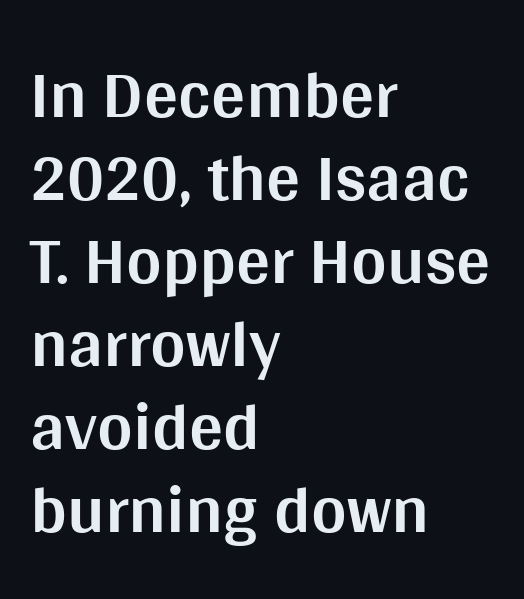
Q: Is the text bold? A: Yes.
Q: Is the text italic (slanted)? A: No, it is upright.
Q: Is the typeface a serif or a sans-serif typeface? A: Sans-serif.
Q: Is the text underlined? A: No.
Q: How is the paragraph aligned? A: Left-aligned.
Q: Is the spacing between letters normal or unusually wide? A: Normal.
Q: Width (condensed, normal, or wide)? A: Normal.
Q: Stroke contrast? A: Medium.
Q: x-height? A: Large.
Q: Monospaced? A: No.
